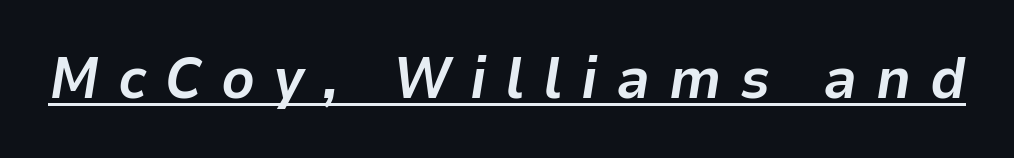
The image shows 58 px bold type, italic (leaning right); set unusually wide letter spacing (+0.32 em), underlined; low stroke contrast and a medium x-height.
